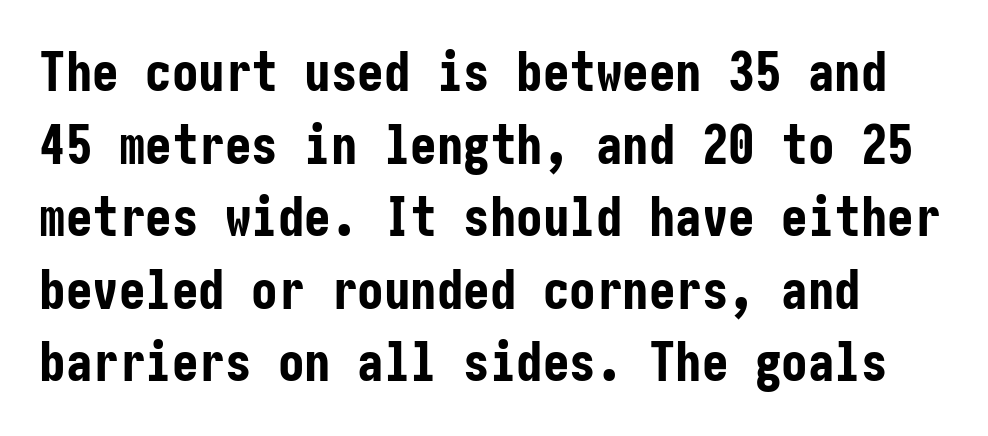
The image shows 53 px bold, condensed sans-serif type, upright; set normal line spacing (1.37x), normal letter spacing, not underlined; low stroke contrast and a medium x-height.
